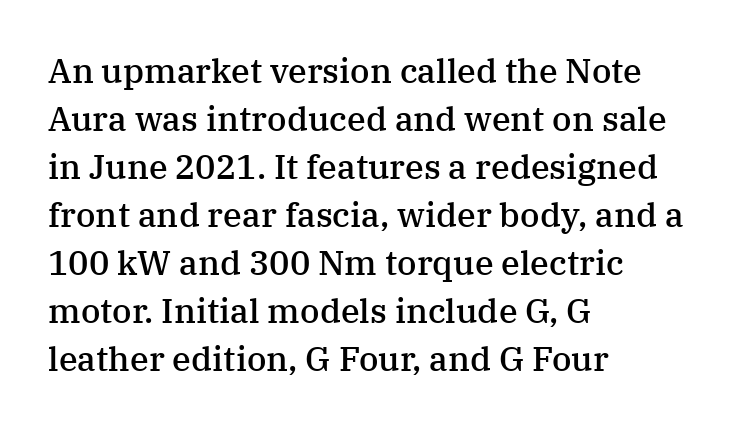
This is the regular roman posture of the typeface. Glyph-to-glyph distance matches everyday printed text. The baseline area is clear. Look at the stroke-to-counter ratio: somewhat heavy, a semibold.
